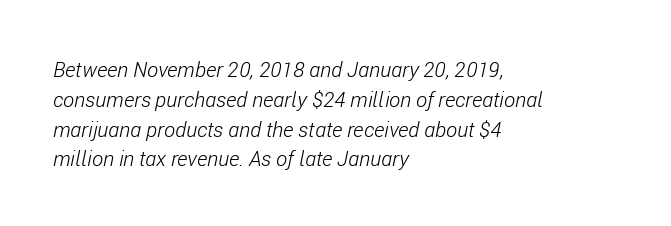
No word sits above an underline. One glance says typical: line gaps are just what's usual. The font is comparable to plain body text, perhaps lighter. Does the copy run flush right? No — it runs flush left. What stands out about the letter spacing? Nothing — it is the standard amount.
